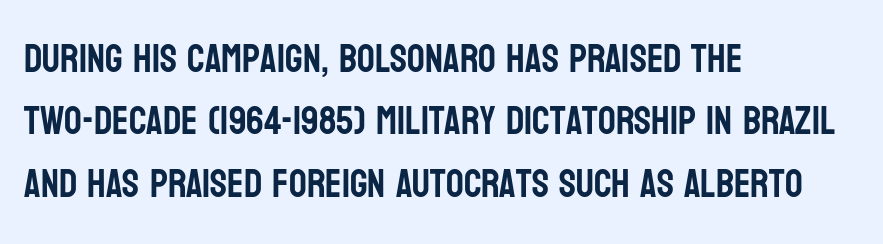
Q: Is the text italic (slanted)? A: No, it is upright.
Q: Is the typeface a serif or a sans-serif typeface? A: Sans-serif.
Q: Is the text underlined? A: No.
Q: How is the paragraph aligned? A: Left-aligned.
Q: Is the spacing between letters normal or unusually wide? A: Normal.
Q: Is the spacing between lines tight, normal or loose? A: Normal.
Q: Width (condensed, normal, or wide)? A: Condensed.
Q: Stroke contrast? A: Low.
Q: x-height? A: Large.
Q: Monospaced? A: No.
